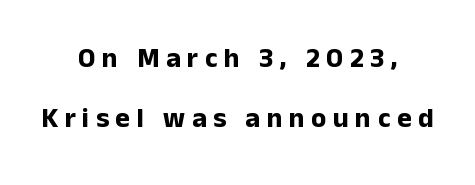
{"serif": "no", "italic": "no", "bold": "yes", "weight": "bold", "width": "normal", "stroke_contrast": "low", "x_height": "medium", "monospaced": "no", "underline": "no", "align": "center", "line_spacing": "loose", "line_spacing_ratio": 2.15, "letter_spacing": "wide", "letter_spacing_em": 0.23, "glyph_px": 28}
